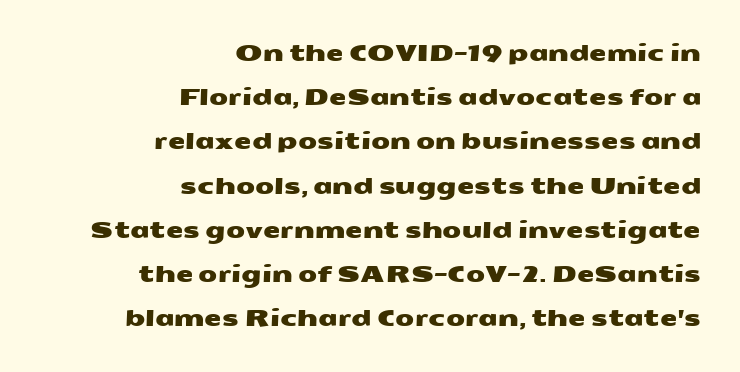
{"underline": "no", "align": "right", "line_spacing": "loose", "line_spacing_ratio": 2.01, "letter_spacing": "normal", "letter_spacing_em": 0.0, "glyph_px": 22}
